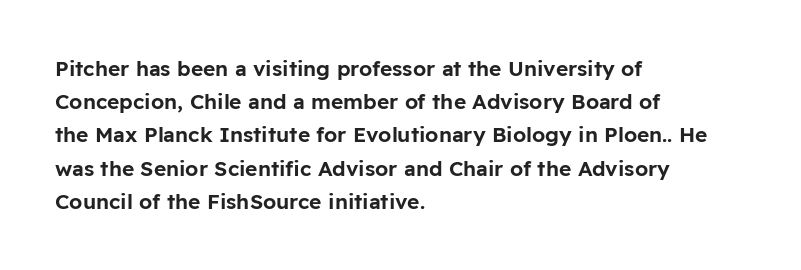
Q: Is the text italic (slanted)? A: No, it is upright.
Q: Is the text underlined? A: No.
Q: How is the paragraph aligned? A: Left-aligned.
Q: Is the spacing between letters normal or unusually wide? A: Normal.
Q: Is the spacing between lines tight, normal or loose? A: Normal.
